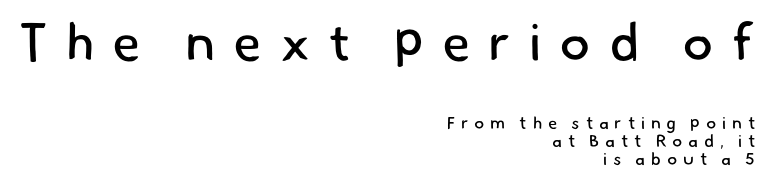
The image shows 52 px regular-weight sans-serif type; set right-aligned, tight line spacing (1.05x), unusually wide letter spacing (+0.34 em), not underlined; the first (top) block is 3.06x larger; low stroke contrast and a small x-height.
